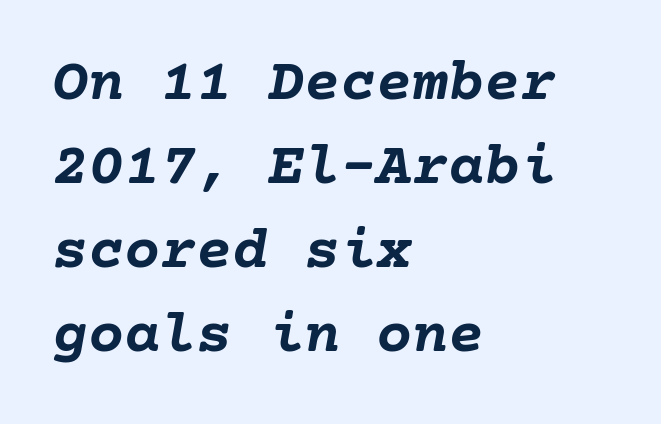
The image shows 60 px semibold type, italic (leaning right); set left-aligned, normal line spacing (1.4x), normal letter spacing, not underlined; low stroke contrast and a medium x-height.
